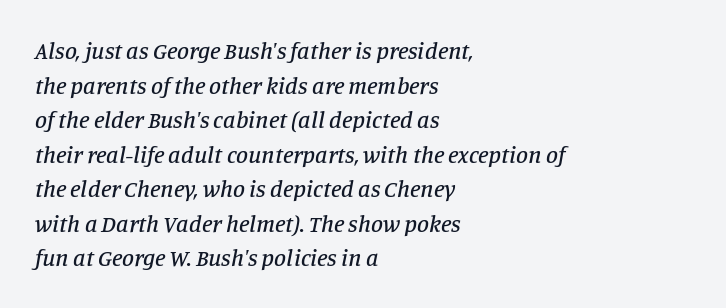
Normally led — the rows are evenly, conventionally spaced. Honestly, the letter spacing is just normal — you wouldn't notice it. The text block is weighted toward the left margin, trailing off unevenly rightward. The baseline area is clear. Observe the lean: these are italic letterforms.
